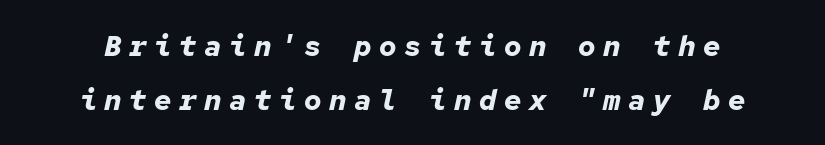
Just letters on the line, the space beneath them empty. The strokes are fattened all the way to bold. The font's italic variant was chosen for this text. The letterforms stand isolated, each surrounded by extra space. Think of a typewriter: that constant character pitch is what you see here.
